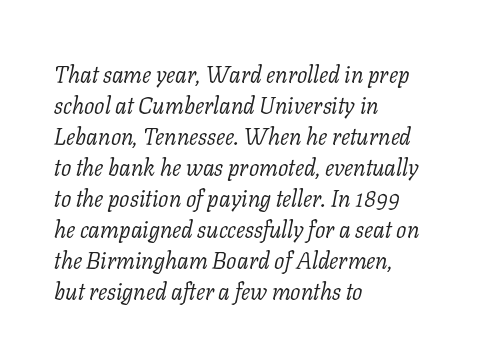
Q: Is the text bold? A: No.
Q: Is the text italic (slanted)? A: Yes, it leans right by about 11 degrees.
Q: Is the text underlined? A: No.
Q: How is the paragraph aligned? A: Left-aligned.
Q: Is the spacing between letters normal or unusually wide? A: Normal.
Q: Is the spacing between lines tight, normal or loose? A: Normal.
